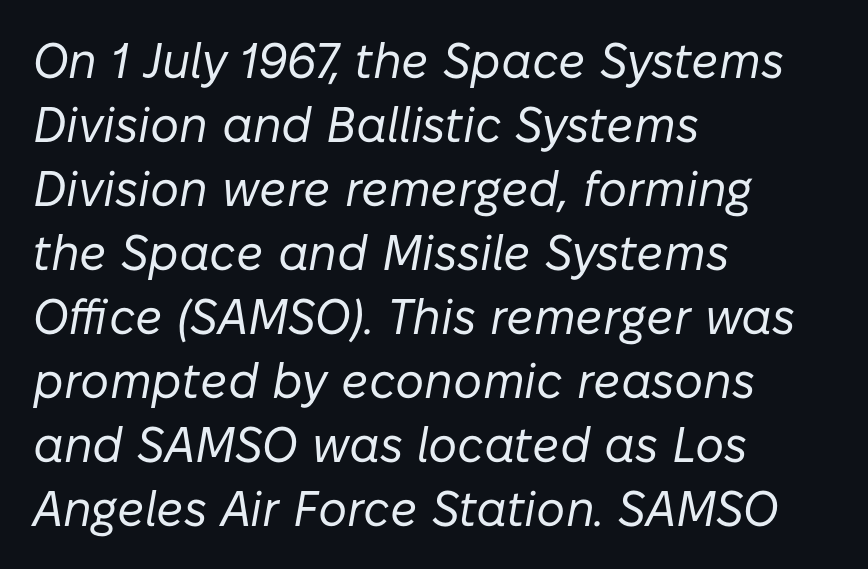
The passage shown stacks its lines at a standard gap. The strokes are not fattened; the text isn't bold. There's an unmistakable incline to the writing here. Looks like regular typesetting: each glyph gets only the width it needs.
